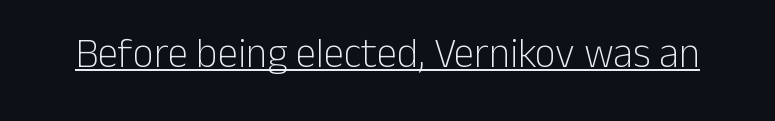
The image shows 41 px light sans-serif type, upright; set normal letter spacing, underlined; low stroke contrast and a medium x-height.
